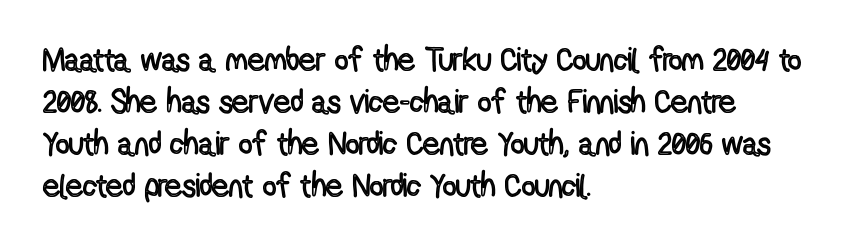
The image shows 33 px condensed type, upright; set left-aligned, normal line spacing (1.27x), normal letter spacing, not underlined; a medium x-height.
